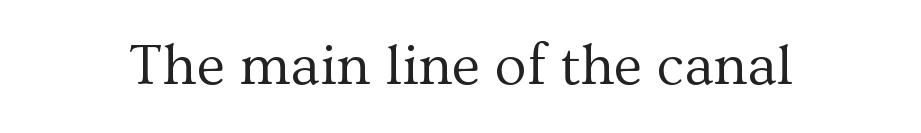
The image shows 58 px regular-weight serif type, upright; set normal letter spacing, not underlined; medium stroke contrast and a medium x-height.
